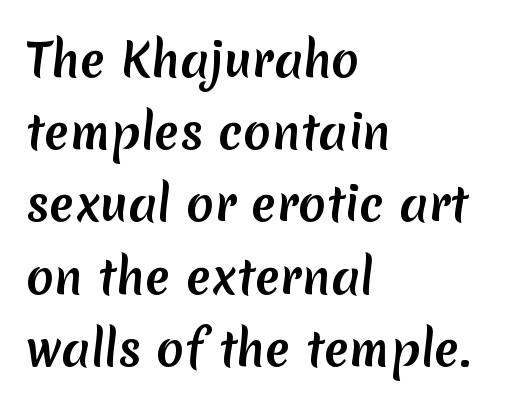
Standard letterfit; no display-style spreading of the glyphs. Note: no serifs on the glyphs. Every row of glyphs begins at an identical x-position on the left. A bare baseline throughout the passage. In terms of leading, this rendering sits right in the middle.
